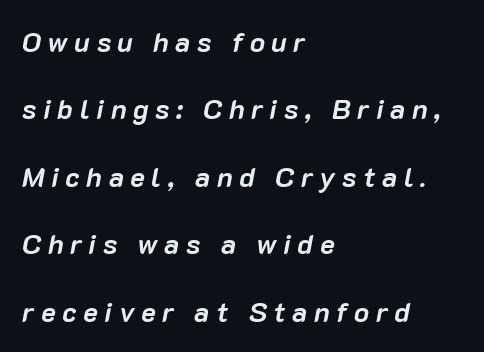
Q: Is the text bold? A: Yes.
Q: Is the text italic (slanted)? A: Yes, it leans right by about 10 degrees.
Q: Is the text underlined? A: No.
Q: How is the paragraph aligned? A: Left-aligned.
Q: Is the spacing between letters normal or unusually wide? A: Unusually wide.
Q: Is the spacing between lines tight, normal or loose? A: Loose.
Q: Width (condensed, normal, or wide)? A: Normal.
Q: Stroke contrast? A: Low.
Q: x-height? A: Medium.
Q: Monospaced? A: No.
